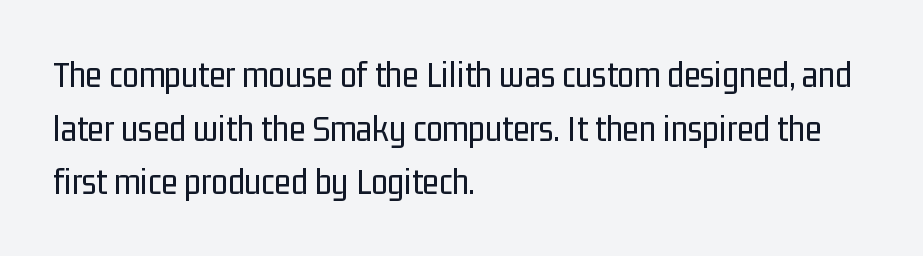
{"serif": "no", "italic": "no", "bold": "no", "weight": "regular", "width": "condensed", "stroke_contrast": "low", "x_height": "medium", "monospaced": "no", "underline": "no", "align": "left", "line_spacing": "normal", "line_spacing_ratio": 1.41, "letter_spacing": "normal", "letter_spacing_em": 0.0, "glyph_px": 38}
